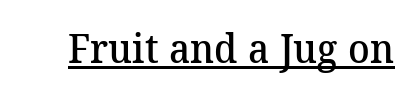
The image shows 40 px semibold serif type; set normal letter spacing, underlined; medium stroke contrast and a medium x-height.
